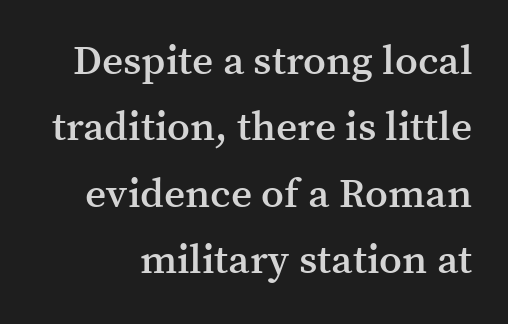
Q: Is the text bold? A: Semi-bold.
Q: Is the text italic (slanted)? A: No, it is upright.
Q: Is the typeface a serif or a sans-serif typeface? A: Serif.
Q: Is the text underlined? A: No.
Q: Is the spacing between letters normal or unusually wide? A: Normal.
Q: Is the spacing between lines tight, normal or loose? A: Normal.
Q: Width (condensed, normal, or wide)? A: Normal.
Q: Stroke contrast? A: Medium.
Q: x-height? A: Medium.
Q: Monospaced? A: No.
